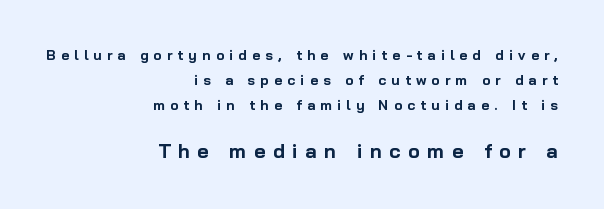
{"italic": "no", "bold": "yes", "underline": "no", "align": "right", "line_spacing_ratio": 1.8, "letter_spacing": "wide", "letter_spacing_em": 0.37, "larger_block": "second", "size_ratio": 1.43, "glyph_px": 20}
